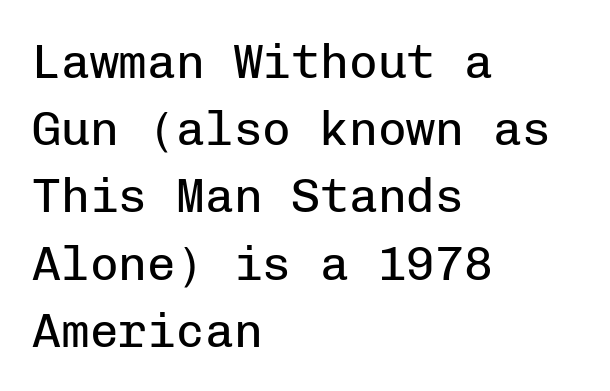
Q: Is the text bold? A: No.
Q: Is the text italic (slanted)? A: No, it is upright.
Q: Is the typeface a serif or a sans-serif typeface? A: Sans-serif.
Q: Is the text underlined? A: No.
Q: How is the paragraph aligned? A: Left-aligned.
Q: Is the spacing between letters normal or unusually wide? A: Normal.
Q: Is the spacing between lines tight, normal or loose? A: Normal.
Q: Width (condensed, normal, or wide)? A: Normal.
Q: Stroke contrast? A: Low.
Q: x-height? A: Medium.
Q: Monospaced? A: Yes.
